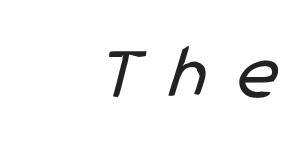
Q: Is the text bold? A: No.
Q: Is the typeface a serif or a sans-serif typeface? A: Sans-serif.
Q: Is the text underlined? A: No.
Q: Is the spacing between letters normal or unusually wide? A: Unusually wide.
Q: Width (condensed, normal, or wide)? A: Condensed.
Q: Stroke contrast? A: Low.
Q: x-height? A: Medium.
Q: Monospaced? A: No.
